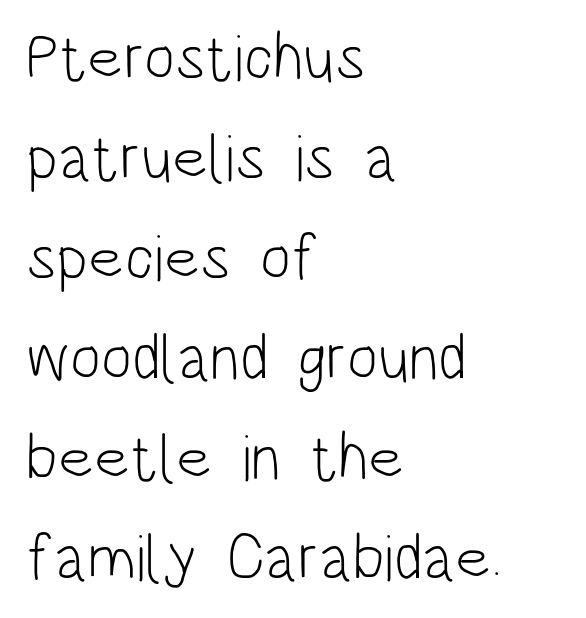
{"serif": "no", "italic": "no", "bold": "no", "weight": "light", "width": "condensed", "stroke_contrast": "low", "x_height": "large", "monospaced": "no", "underline": "no", "align": "left", "line_spacing": "normal", "line_spacing_ratio": 1.54, "letter_spacing": "normal", "letter_spacing_em": 0.0, "glyph_px": 65}
